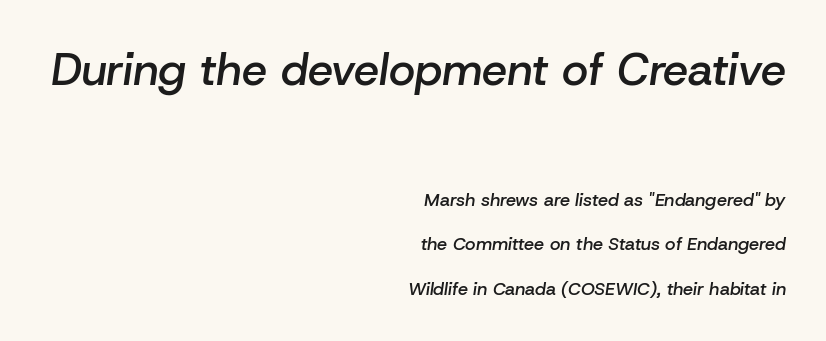
The image shows 45 px semibold type, italic (leaning right); set right-aligned, loose line spacing (2.48x), normal letter spacing, not underlined; the first (top) block is 2.5x larger; low stroke contrast and a medium x-height.
